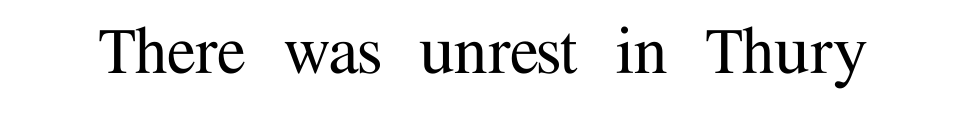
The rendering shows small feet on the letterforms — a serif design. The tracking reads as untouched default to a designer's eye. The specimen omits any rule beneath the text block's lines. Posture: upright roman. Varying glyph widths throughout — classic text-font behaviour.
